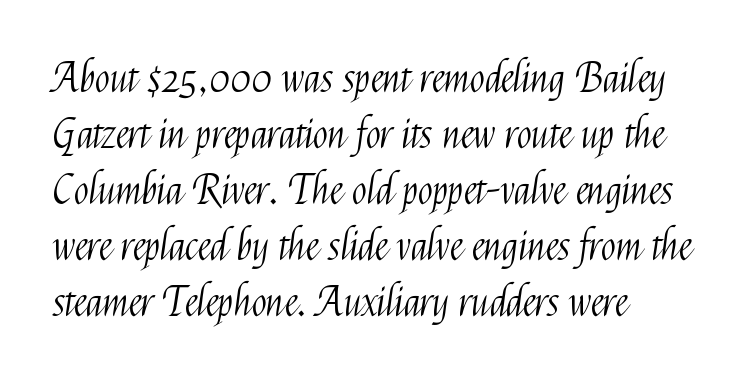
{"serif": "no", "bold": "no", "weight": "light", "width": "condensed", "stroke_contrast": "medium", "x_height": "medium", "monospaced": "no", "underline": "no", "align": "left", "line_spacing": "normal", "line_spacing_ratio": 1.4, "letter_spacing": "normal", "letter_spacing_em": 0.0, "glyph_px": 40}
